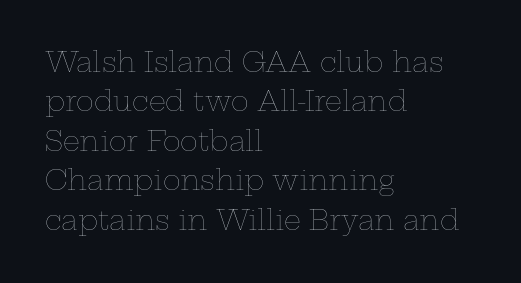
Quick note: not italic, upright. Is the stroke heavy? The answer is a plain regular-or-lighter. The setting favours the left margin, as ordinary paragraphs usually do. Has an underline been added? It has not. Tracking here is standard; glyphs follow each other at the usual distance. Line spacing here is normal.
